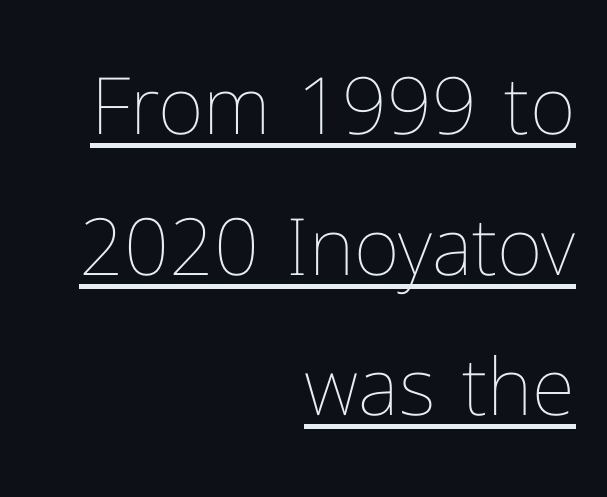
{"italic": "no", "bold": "no", "weight": "thin", "width": "normal", "stroke_contrast": "low", "x_height": "medium", "monospaced": "no", "underline": "yes", "align": "right", "line_spacing_ratio": 1.78, "letter_spacing": "normal", "letter_spacing_em": 0.0, "glyph_px": 79}
